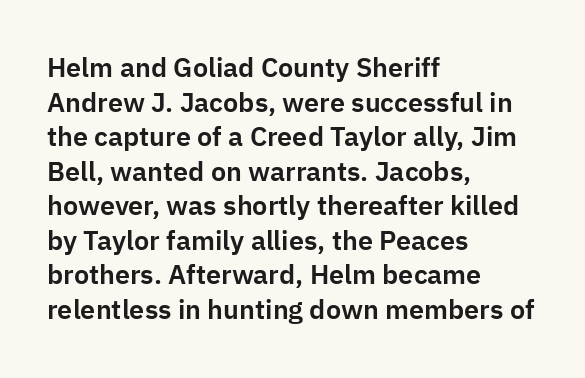
{"italic": "no", "underline": "no", "align": "left", "line_spacing": "normal", "line_spacing_ratio": 1.28, "letter_spacing": "normal", "letter_spacing_em": 0.0, "glyph_px": 27}
